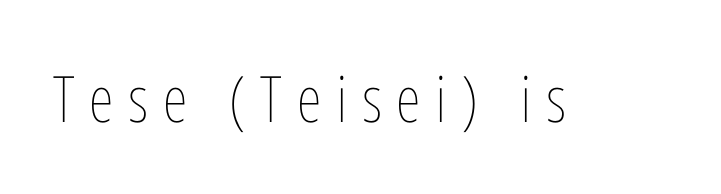
Q: Is the text bold? A: No.
Q: Is the text italic (slanted)? A: No, it is upright.
Q: Is the text underlined? A: No.
Q: Is the spacing between letters normal or unusually wide? A: Unusually wide.
Q: Width (condensed, normal, or wide)? A: Condensed.
Q: Stroke contrast? A: Low.
Q: x-height? A: Medium.
Q: Monospaced? A: No.
